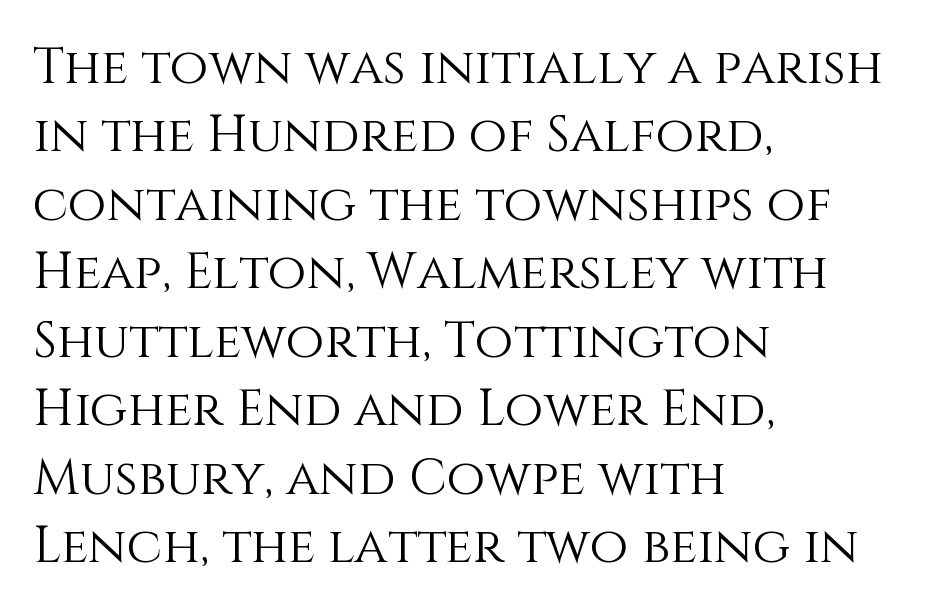
Nope, not italic — everything's standing straight. The face looks like a standard text weight, possibly lighter. Bare-footed words on every line. The rendering uses natural spacing where letterforms have individual widths. Observe the ordinary spacing: letters are neighbours, not strangers.
